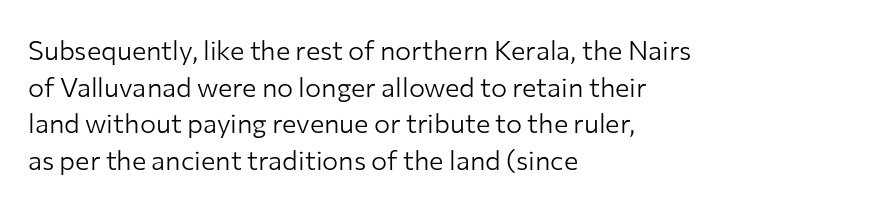
Q: Is the text bold? A: No.
Q: Is the text italic (slanted)? A: No, it is upright.
Q: Is the text underlined? A: No.
Q: How is the paragraph aligned? A: Left-aligned.
Q: Is the spacing between letters normal or unusually wide? A: Normal.
Q: Is the spacing between lines tight, normal or loose? A: Normal.
